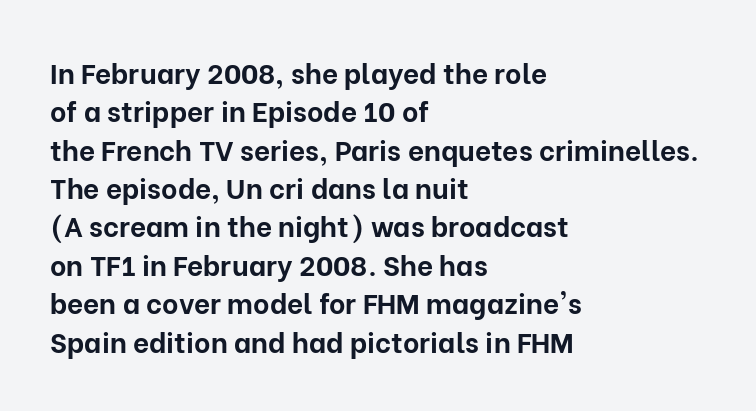
The sample has been set heavy, in full bold. Regarding leading, the lines here are spaced in the standard way. Posture: straight, roman, zero tilt. Line beginnings align vertically; line endings do not. Characters follow at the spacing the type designer built in. Underlining? Definitely not there.
